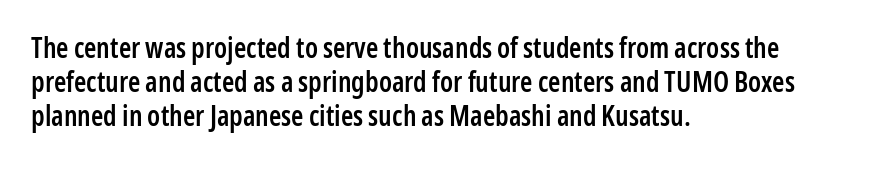
The image shows 28 px semibold, condensed sans-serif type, upright; set left-aligned, line spacing 1.22x, normal letter spacing, not underlined; low stroke contrast and a medium x-height.
